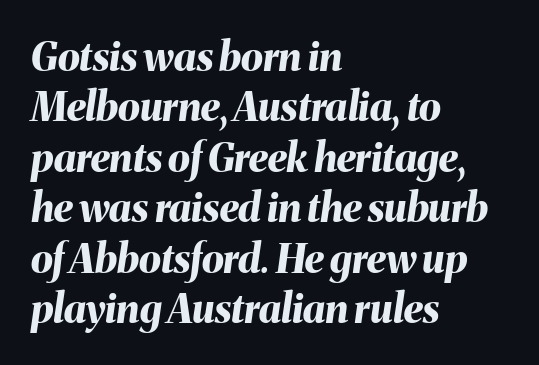
The image shows 40 px bold type, italic (leaning right); set left-aligned, normal line spacing (1.26x), normal letter spacing, not underlined; medium stroke contrast and a medium x-height.
